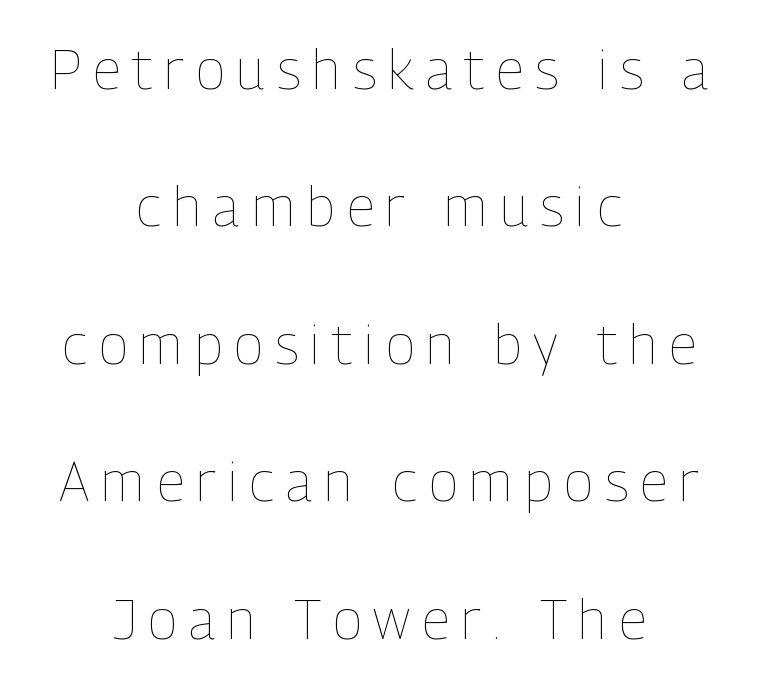
The image shows 55 px thin, condensed type, upright; set centered, loose line spacing (2.5x), unusually wide letter spacing (+0.22 em), not underlined; low stroke contrast and a medium x-height.
